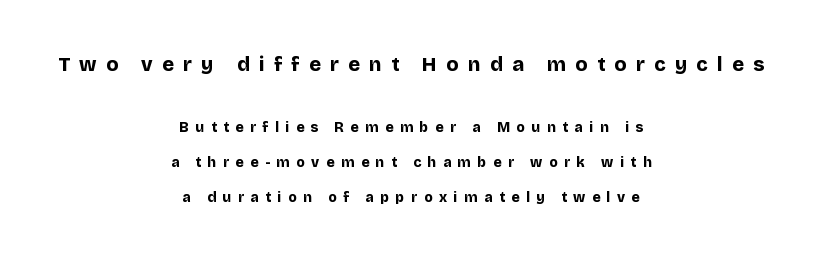
Descender tails drop into unmarked territory. What's the leading like? Stretched, with rows far apart. Honestly, the letter spacing is so wide it's the main thing you notice. Emphasis by weight is at full strength: bold. Typesetter's note — upper block bumped up in size, lower block left smaller.
